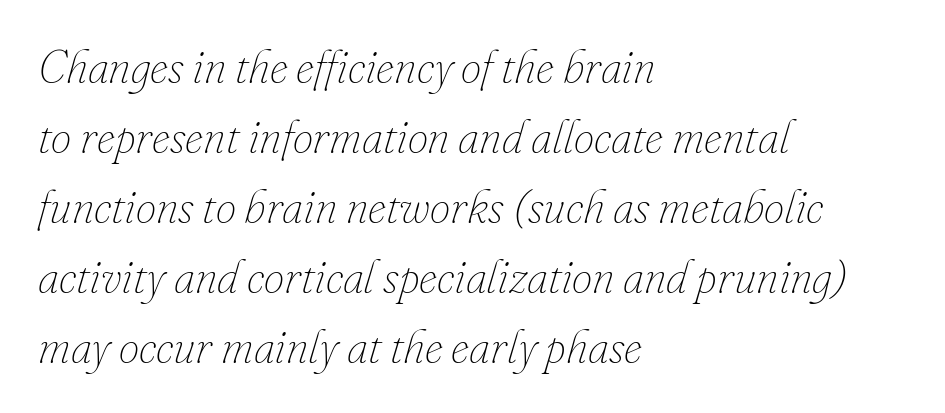
Unmarked baselines from the first word to the last. Character widths vary here, with narrow letters taking less room than wide ones. Inter-character spacing is left at the font's built-in metrics. Does the lettering tilt? It does — this is italic.
